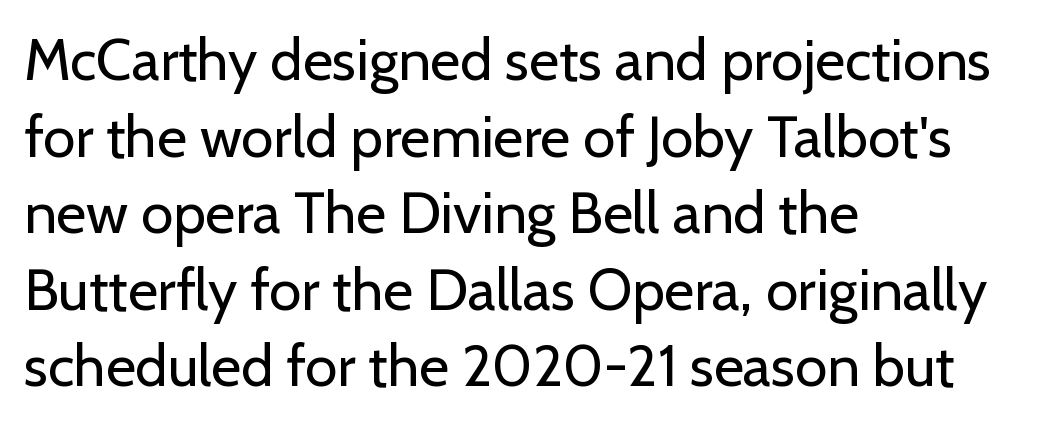
Q: Is the text bold? A: No.
Q: Is the text italic (slanted)? A: No, it is upright.
Q: Is the typeface a serif or a sans-serif typeface? A: Sans-serif.
Q: Is the text underlined? A: No.
Q: How is the paragraph aligned? A: Left-aligned.
Q: Is the spacing between letters normal or unusually wide? A: Normal.
Q: Is the spacing between lines tight, normal or loose? A: Normal.
Q: Width (condensed, normal, or wide)? A: Normal.
Q: Stroke contrast? A: Low.
Q: x-height? A: Medium.
Q: Monospaced? A: No.
